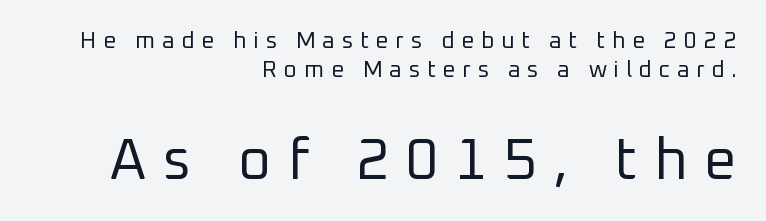
The image shows 57 px regular-weight sans-serif type, upright; set right-aligned, normal line spacing (1.28x), unusually wide letter spacing (+0.29 em), not underlined; the second (bottom) block is 2.48x larger; low stroke contrast and a medium x-height.
